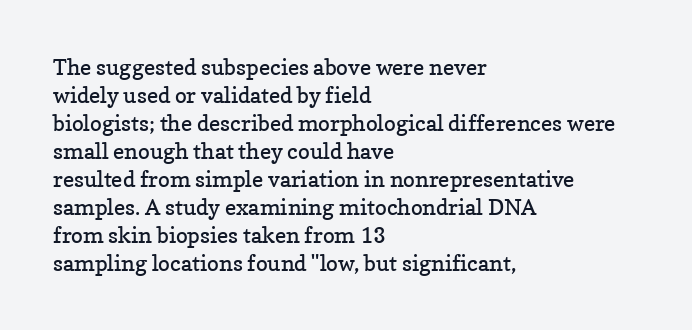
{"italic": "no", "bold": "no", "underline": "no", "align": "left", "line_spacing": "normal", "line_spacing_ratio": 1.27, "letter_spacing": "normal", "letter_spacing_em": 0.0, "glyph_px": 22}
